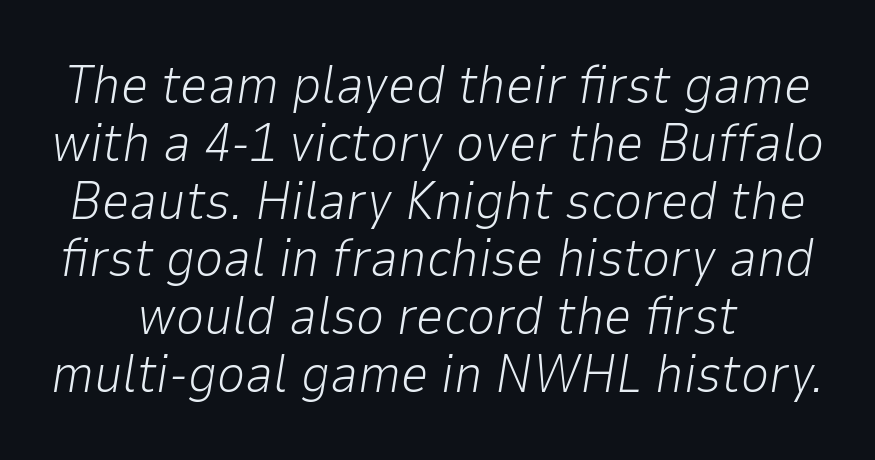
Q: Is the text bold? A: No.
Q: Is the text italic (slanted)? A: Yes, it leans right by about 9 degrees.
Q: Is the text underlined? A: No.
Q: Is the spacing between letters normal or unusually wide? A: Normal.
Q: Is the spacing between lines tight, normal or loose? A: Tight.
Q: Width (condensed, normal, or wide)? A: Normal.
Q: Stroke contrast? A: Low.
Q: x-height? A: Medium.
Q: Monospaced? A: No.
